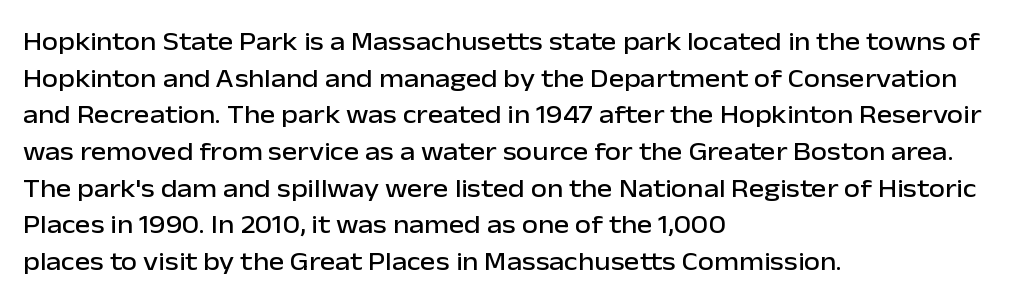
The image shows 26 px text type, upright; set left-aligned, normal line spacing (1.41x), normal letter spacing, not underlined.
